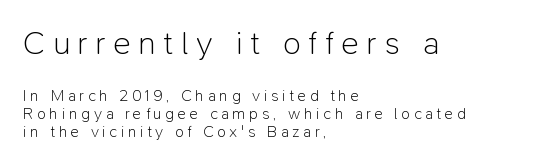
You could only call the tracking loose — the letters float apart. The glyphs are unaccompanied by any horizontal stroke below them. Between these two stacked blocks, the higher one wins on size. The lettering stays uniformly vertical, giving the passage a roman look.
